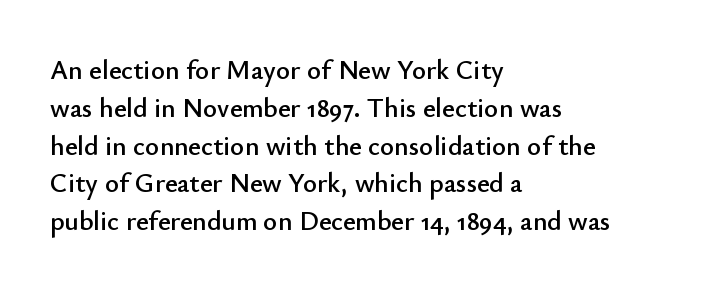
The image shows 27 px text type, upright; set left-aligned, normal line spacing (1.4x), normal letter spacing, not underlined.
